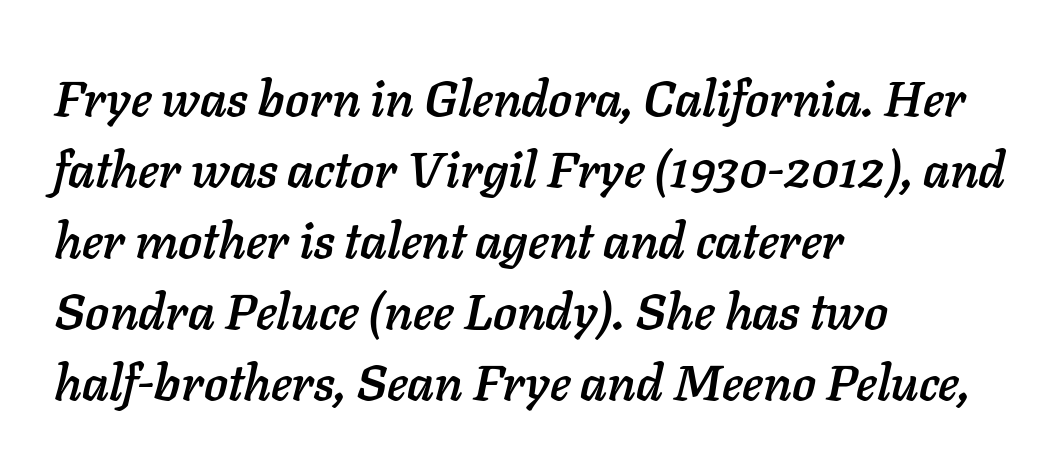
Q: Is the text italic (slanted)? A: Yes, it leans right by about 11 degrees.
Q: Is the text underlined? A: No.
Q: How is the paragraph aligned? A: Left-aligned.
Q: Is the spacing between letters normal or unusually wide? A: Normal.
Q: Is the spacing between lines tight, normal or loose? A: Normal.
Q: Width (condensed, normal, or wide)? A: Normal.
Q: Stroke contrast? A: Low.
Q: x-height? A: Medium.
Q: Monospaced? A: No.
